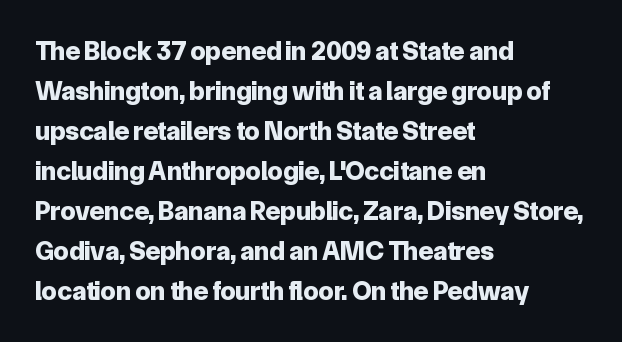
The image shows 27 px bold type, upright; set left-aligned, normal line spacing (1.48x), normal letter spacing, not underlined.
